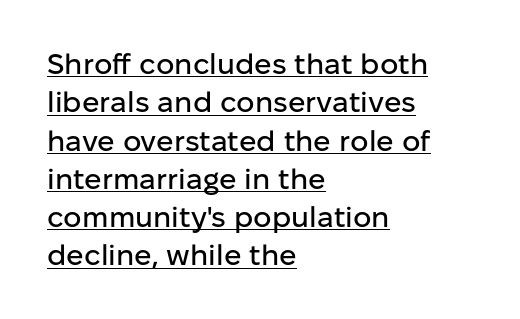
The image shows 29 px sans-serif type, upright; set left-aligned, normal line spacing (1.32x), normal letter spacing, underlined; low stroke contrast and a medium x-height.
